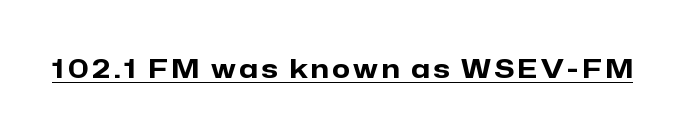
{"italic": "no", "bold": "yes", "underline": "yes", "glyph_px": 26}
